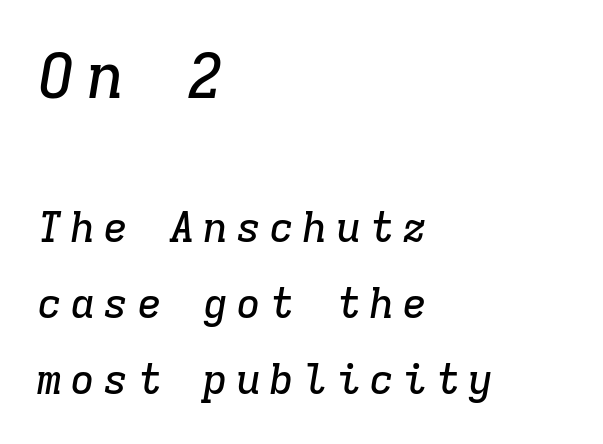
The image shows 63 px serif type, italic (leaning right), monospaced; set left-aligned, line spacing 1.81x, not underlined; the first (top) block is 1.5x larger; low stroke contrast and a medium x-height.
